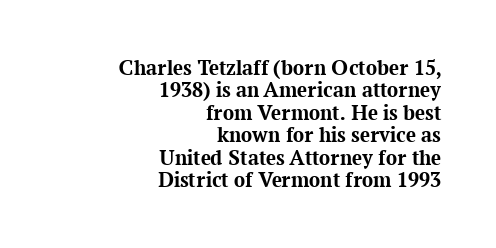
{"italic": "no", "bold": "yes", "underline": "no", "align": "right", "line_spacing": "tight", "line_spacing_ratio": 1.02, "letter_spacing": "normal", "letter_spacing_em": 0.0, "glyph_px": 22}
